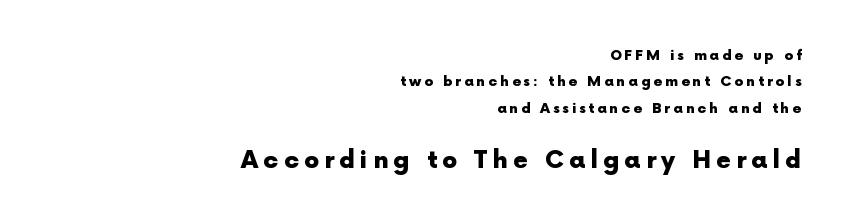
Q: Is the text bold? A: Yes.
Q: Is the text italic (slanted)? A: No, it is upright.
Q: Is the text underlined? A: No.
Q: How is the paragraph aligned? A: Right-aligned.
Q: Is the spacing between letters normal or unusually wide? A: Unusually wide.
Q: Which block of text is set in a larger size, the first (top) or the second (bottom)? A: The second (bottom) one.
